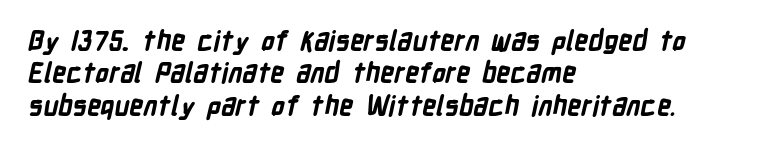
{"bold": "yes", "underline": "no", "align": "left", "line_spacing_ratio": 1.2, "letter_spacing": "normal", "letter_spacing_em": 0.0, "glyph_px": 27}
